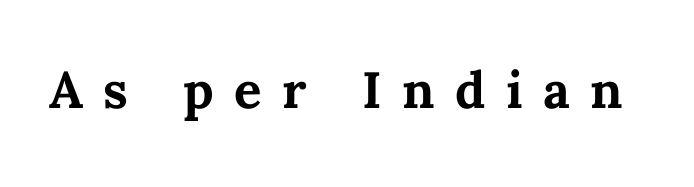
Q: Is the text bold? A: Yes.
Q: Is the text italic (slanted)? A: No, it is upright.
Q: Is the text underlined? A: No.
Q: Is the spacing between letters normal or unusually wide? A: Unusually wide.
Q: Width (condensed, normal, or wide)? A: Normal.
Q: Stroke contrast? A: Medium.
Q: x-height? A: Medium.
Q: Monospaced? A: No.
